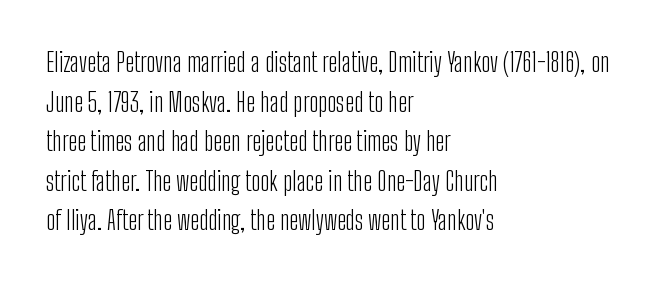
{"italic": "no", "bold": "no", "underline": "no", "align": "left", "line_spacing": "normal", "line_spacing_ratio": 1.52, "letter_spacing": "normal", "letter_spacing_em": 0.0, "glyph_px": 26}
